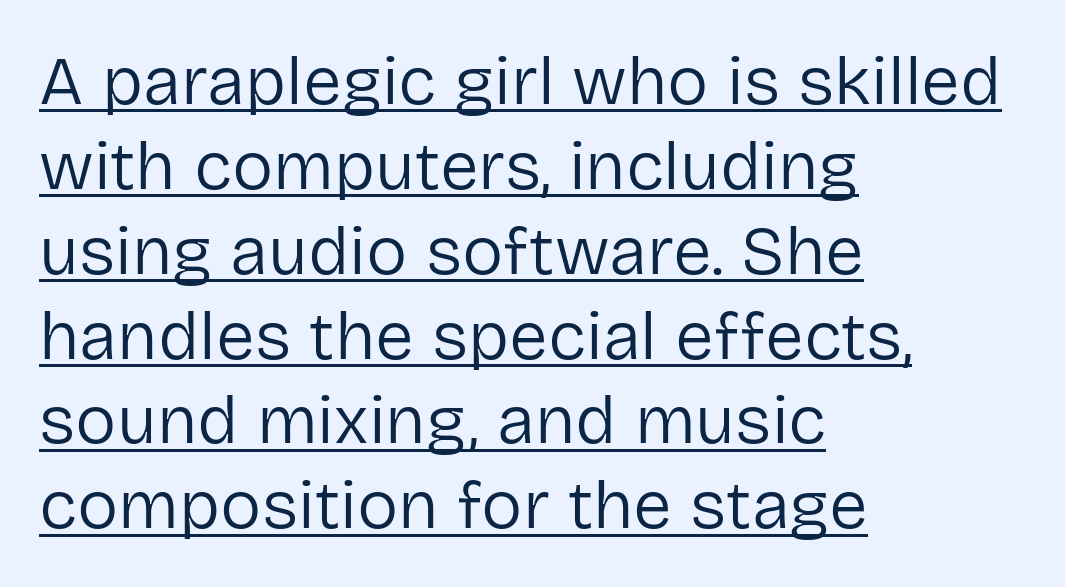
The image shows 69 px regular-weight sans-serif type, upright; set left-aligned, line spacing 1.23x, normal letter spacing, underlined; low stroke contrast and a medium x-height.
